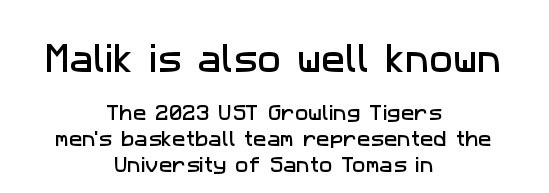
A student would call this center alignment; a typographer would say set centered. You could not count columns in this text — the font is proportionally spaced. The glyphs are unaccompanied by any horizontal stroke below them. These lines are composed in type without serifs.
